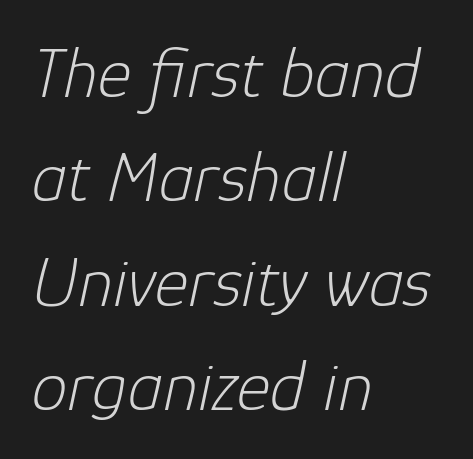
Q: Is the text bold? A: No.
Q: Is the text italic (slanted)? A: Yes, it leans right by about 12 degrees.
Q: Is the text underlined? A: No.
Q: How is the paragraph aligned? A: Left-aligned.
Q: Is the spacing between letters normal or unusually wide? A: Normal.
Q: Is the spacing between lines tight, normal or loose? A: Normal.
Q: Width (condensed, normal, or wide)? A: Normal.
Q: Stroke contrast? A: Low.
Q: x-height? A: Medium.
Q: Monospaced? A: No.
